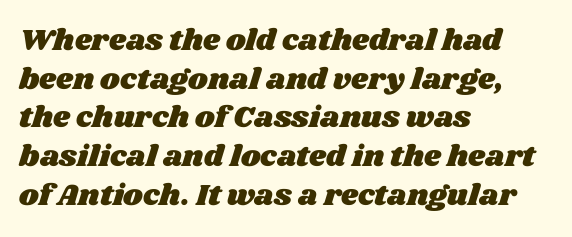
The image shows 30 px wide type; set left-aligned, normal line spacing (1.29x), normal letter spacing, not underlined; medium stroke contrast and a large x-height.
